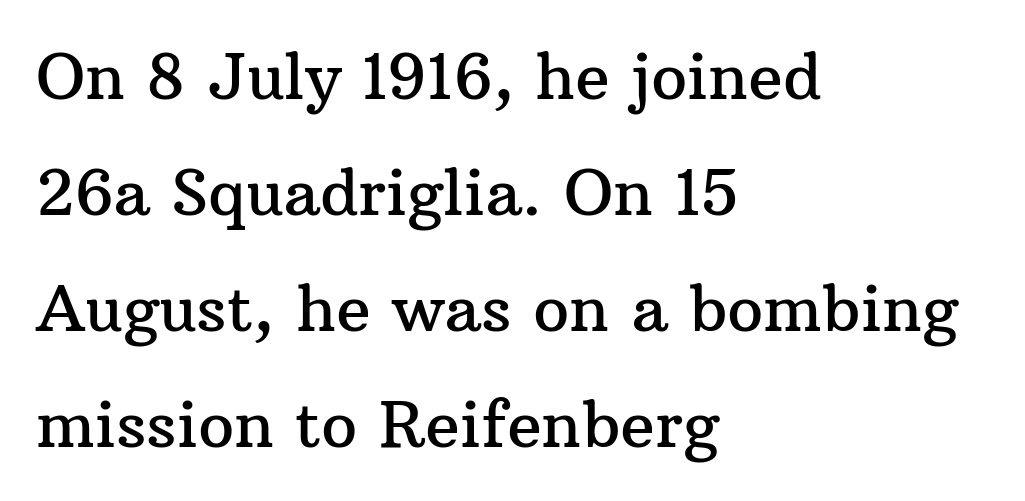
You could call the tracking neutral — neither tight nor loose. Upright lettering throughout. Character widths vary here, with narrow letters taking less room than wide ones. Rule under the text: the space is simply empty. Font category for this specimen: serif.
